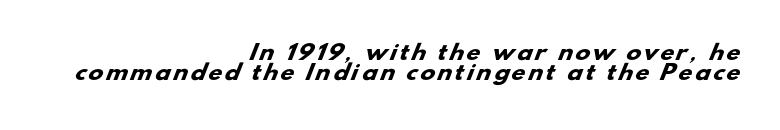
The image shows 20 px bold type; set right-aligned, tight line spacing (1.02x), not underlined.
